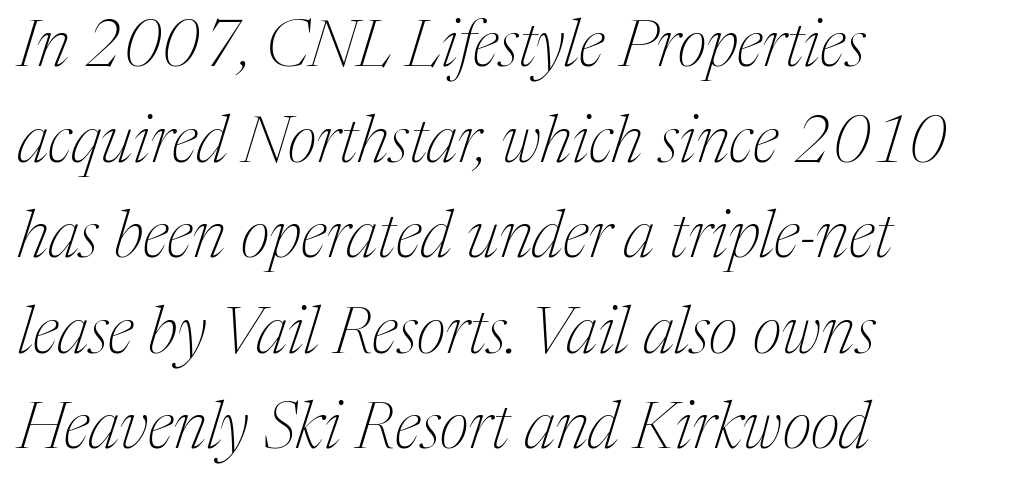
Q: Is the text bold? A: No.
Q: Is the text italic (slanted)? A: Yes, it leans right by about 17 degrees.
Q: Is the typeface a serif or a sans-serif typeface? A: Serif.
Q: Is the text underlined? A: No.
Q: How is the paragraph aligned? A: Left-aligned.
Q: Is the spacing between letters normal or unusually wide? A: Normal.
Q: Is the spacing between lines tight, normal or loose? A: Normal.
Q: Width (condensed, normal, or wide)? A: Normal.
Q: Stroke contrast? A: Medium.
Q: x-height? A: Medium.
Q: Monospaced? A: No.
